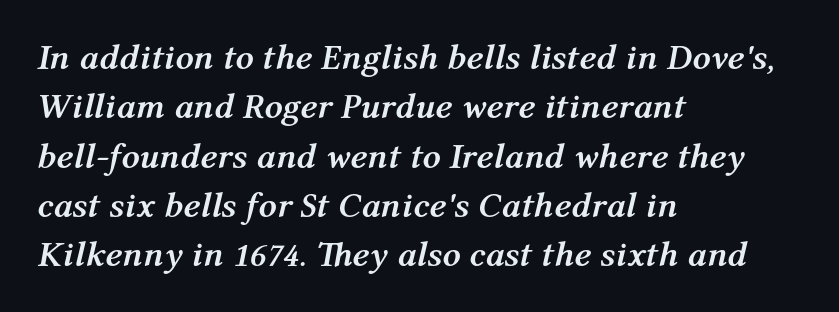
The image shows 36 px semibold type, italic (leaning right); set left-aligned, normal line spacing (1.37x), normal letter spacing, not underlined; medium stroke contrast and a medium x-height.
